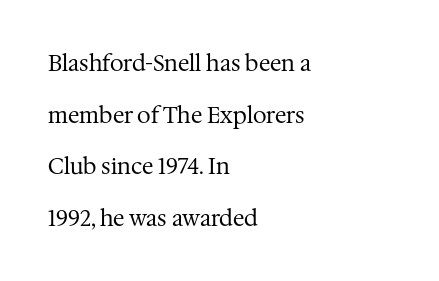
{"italic": "no", "bold": "no", "underline": "no", "align": "left", "line_spacing": "loose", "line_spacing_ratio": 2.35, "letter_spacing": "normal", "letter_spacing_em": 0.0, "glyph_px": 22}
